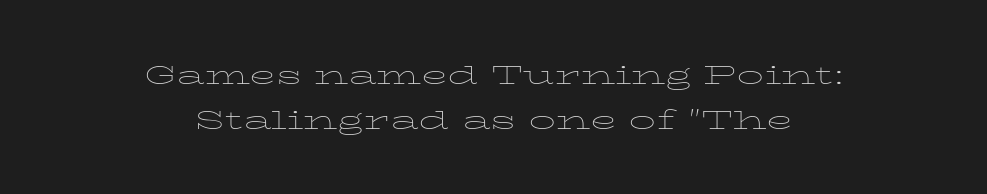
The image shows 27 px text type, upright; set centered, normal line spacing (1.65x), normal letter spacing, not underlined.
